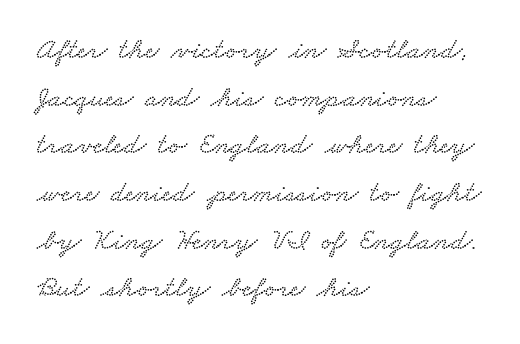
Line starts are locked; line ends wander. Vertical spacing — default. The typeface chosen for these lines features serifs. How are the letters spaced? Ordinarily, with no added tracking. Looks like regular typesetting: each glyph gets only the width it needs.
